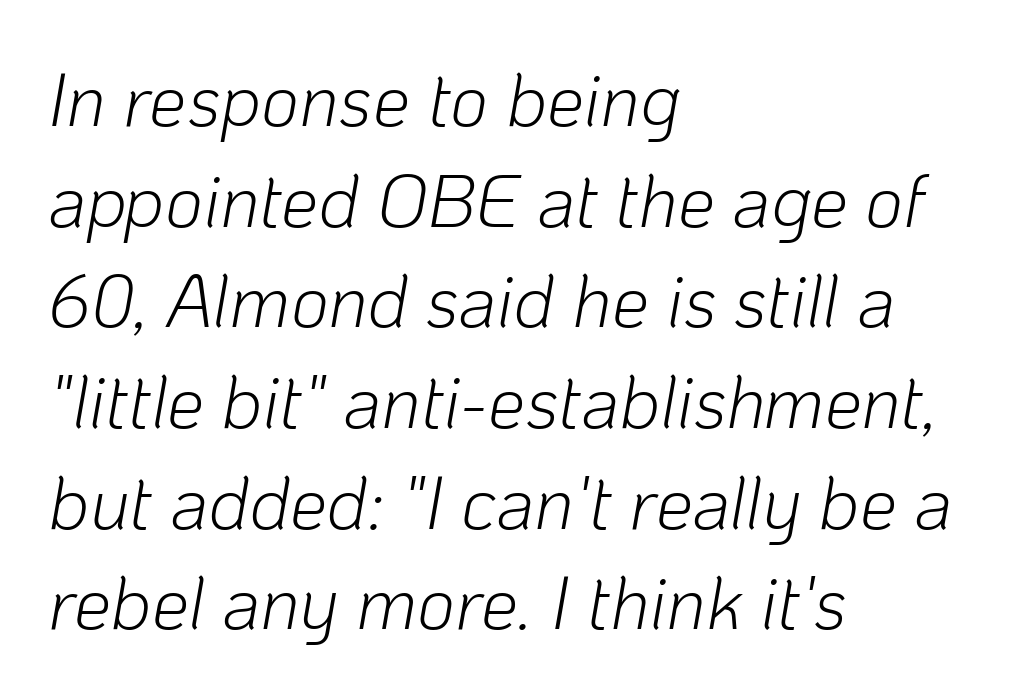
The image shows 74 px light type, italic (leaning right); set left-aligned, normal line spacing (1.36x), normal letter spacing, not underlined; low stroke contrast and a medium x-height.
